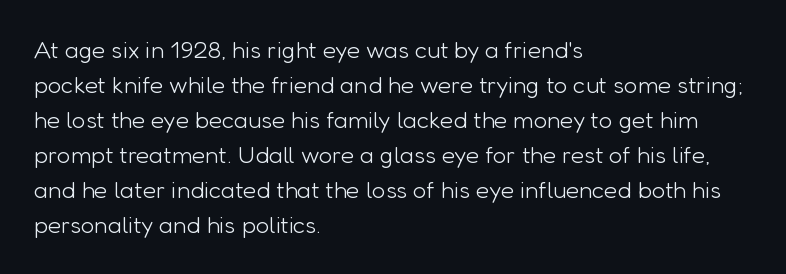
The image shows 24 px text type, upright; set left-aligned, normal line spacing (1.46x), normal letter spacing, not underlined.
